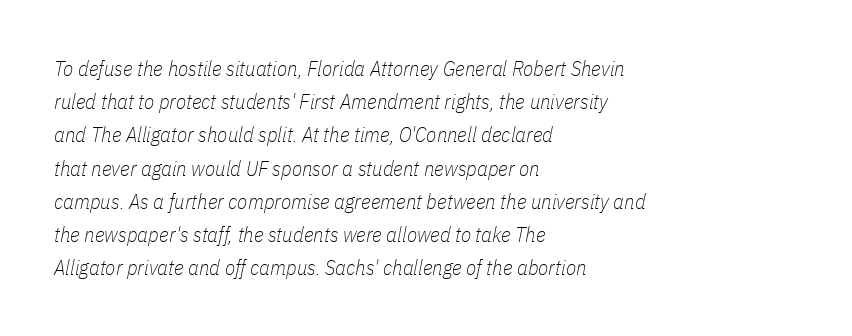
Q: Is the text bold? A: No.
Q: Is the text italic (slanted)? A: Yes, it leans right by about 11 degrees.
Q: Is the text underlined? A: No.
Q: How is the paragraph aligned? A: Left-aligned.
Q: Is the spacing between letters normal or unusually wide? A: Normal.
Q: Is the spacing between lines tight, normal or loose? A: Normal.
